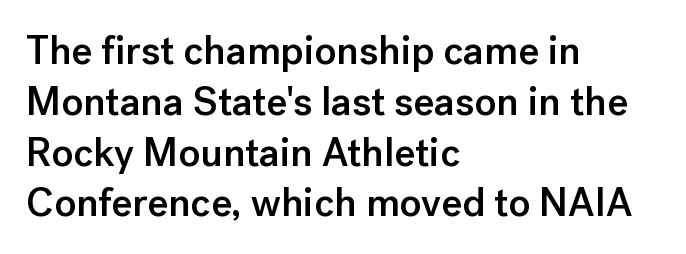
{"serif": "no", "italic": "no", "bold": "semi", "weight": "semibold", "width": "normal", "stroke_contrast": "low", "x_height": "medium", "monospaced": "no", "underline": "no", "align": "left", "line_spacing": "normal", "line_spacing_ratio": 1.27, "letter_spacing": "normal", "letter_spacing_em": 0.0, "glyph_px": 40}
